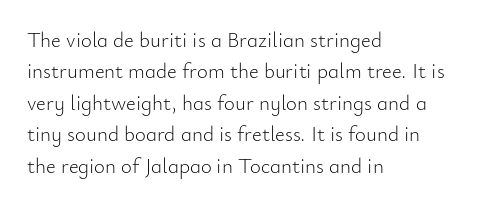
Q: Is the text bold? A: No.
Q: Is the text italic (slanted)? A: No, it is upright.
Q: Is the text underlined? A: No.
Q: How is the paragraph aligned? A: Left-aligned.
Q: Is the spacing between letters normal or unusually wide? A: Normal.
Q: Is the spacing between lines tight, normal or loose? A: Normal.
